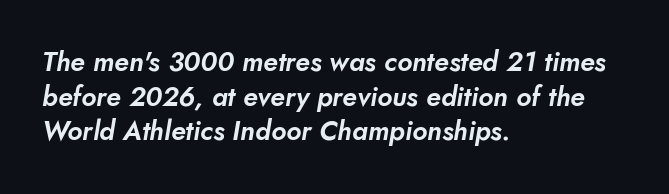
Check the space under the baseline: it is left empty. The rows are spaced the way most documents space them. Letter spacing: default. In CSS terms this would be text-align: left.
